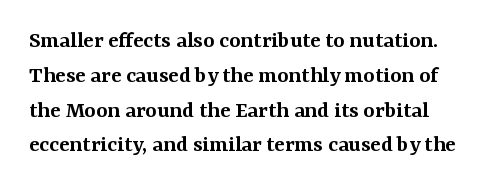
Notice how descenders clear the ascenders below comfortably — that's standard leading. It's the straight-up-and-down kind of type. Horizontally, the lines are justified to the leading edge only. Is the letter spacing exaggerated? No — it looks like the ordinary default. Semibold letterforms, between regular and bold.
